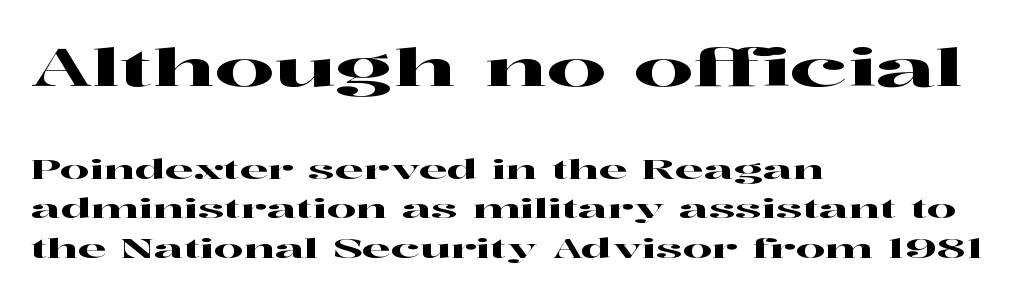
The image shows 52 px wide serif type, upright; set left-aligned, normal line spacing (1.51x), normal letter spacing, not underlined; the first (top) block is 2.0x larger; high stroke contrast and a medium x-height.
